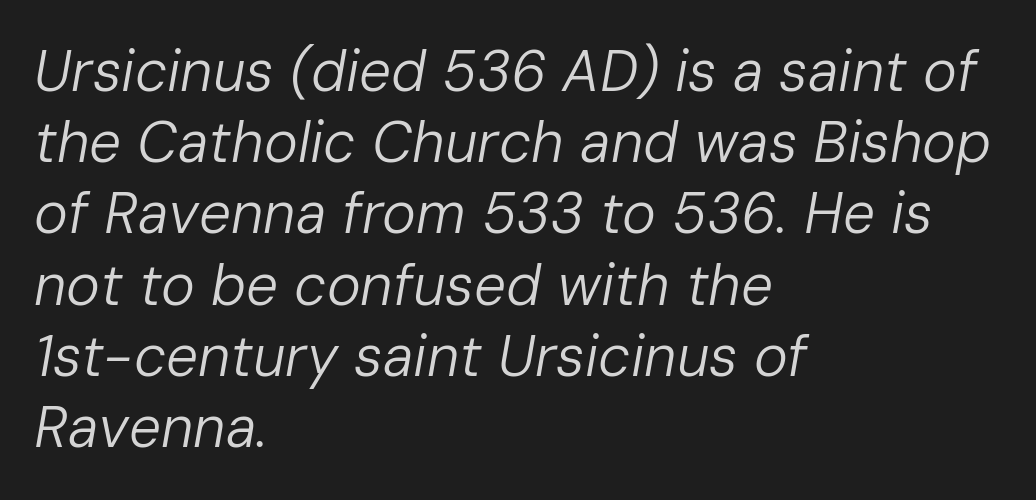
The image shows 57 px regular-weight type, italic (leaning right); set left-aligned, normal line spacing (1.25x), normal letter spacing, not underlined; low stroke contrast and a medium x-height.
